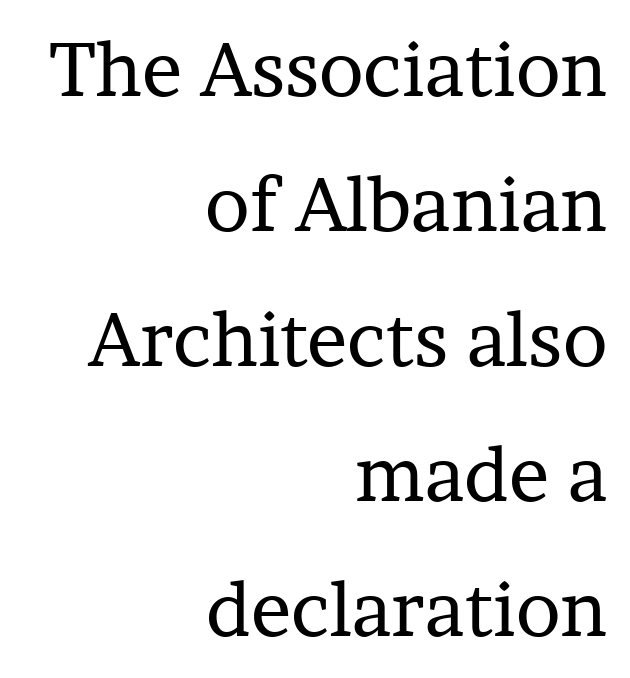
The face used here is rendered with its standard letterfit. The passage shown is not bold in any degree. This sample uses an upright cut, with every glyph sitting square on the baseline. I'd call this a serif setting — the letters wear small feet. These lines are rendered in a variable-pitch font. The ragged edge is on the left, which tells us the setting is flush right.
